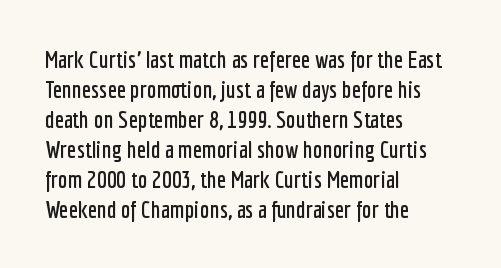
Q: Is the text italic (slanted)? A: No, it is upright.
Q: Is the text underlined? A: No.
Q: How is the paragraph aligned? A: Left-aligned.
Q: Is the spacing between letters normal or unusually wide? A: Normal.
Q: Is the spacing between lines tight, normal or loose? A: Normal.
